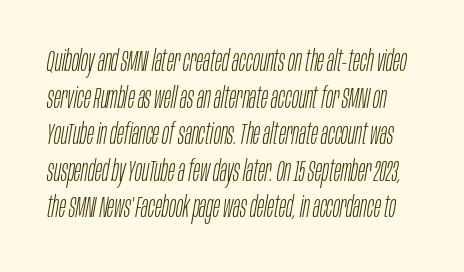
Q: Is the text bold? A: No.
Q: Is the text italic (slanted)? A: Yes, it leans right by about 10 degrees.
Q: Is the text underlined? A: No.
Q: Is the spacing between letters normal or unusually wide? A: Normal.
Q: Is the spacing between lines tight, normal or loose? A: Normal.
Q: Width (condensed, normal, or wide)? A: Condensed.
Q: Stroke contrast? A: Low.
Q: x-height? A: Large.
Q: Monospaced? A: No.
